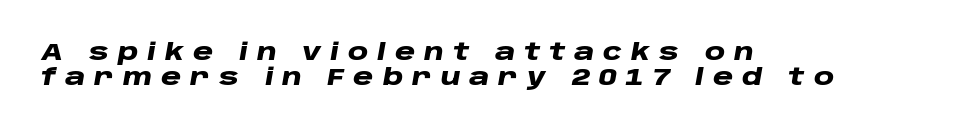
The typesetting leans heavy: a genuine bold. This sample trades vertical openness for compactness between lines. Glance below the letters and you will spot only blank space. In terms of letterspacing, this is a distinctly airy, spread setting. Line beginnings align vertically; line endings do not. Slant detected: the letters are inclined.
